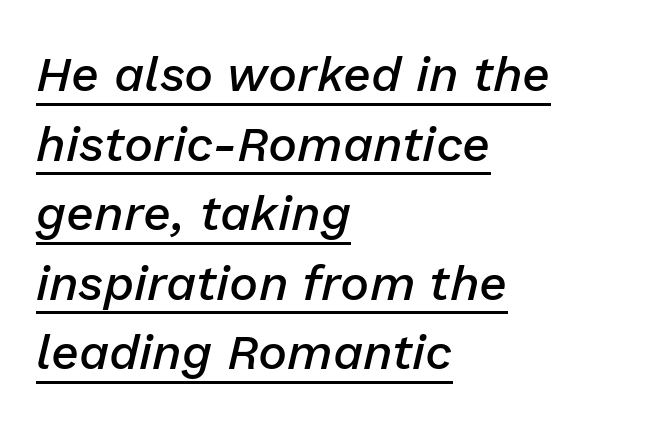
{"italic": "yes", "lean": "right", "slant_degrees": 13, "bold": "semi", "weight": "semibold", "width": "normal", "stroke_contrast": "low", "x_height": "medium", "monospaced": "no", "underline": "yes", "align": "left", "line_spacing": "normal", "line_spacing_ratio": 1.42, "letter_spacing": "normal", "letter_spacing_em": 0.0, "glyph_px": 49}
